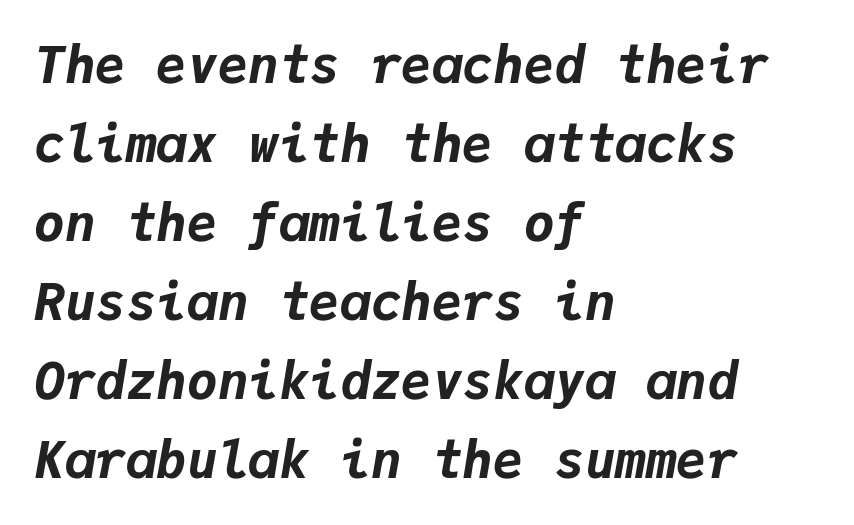
The image shows 51 px bold type, italic (leaning right), monospaced; set left-aligned, normal line spacing (1.55x), normal letter spacing, not underlined; low stroke contrast and a medium x-height.
